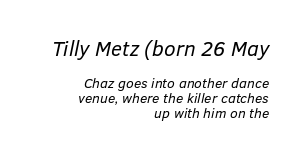
{"italic": "yes", "lean": "right", "slant_degrees": 12, "bold": "no", "underline": "no", "align": "right", "line_spacing": "tight", "line_spacing_ratio": 1.06, "letter_spacing": "normal", "letter_spacing_em": 0.0, "larger_block": "first", "size_ratio": 1.5, "glyph_px": 21}
